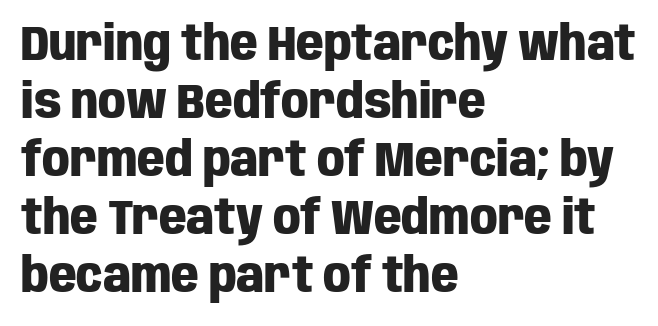
Caption: multi-line text, flush left, ragged right. Typographic density is high because the face is bold. The baseline area is clear. The glyphs in this specimen are sans serif. Is this a fixed-width face? No — the glyphs have proportional, varying widths. When letters stand straight like this, we call the style roman or upright.
